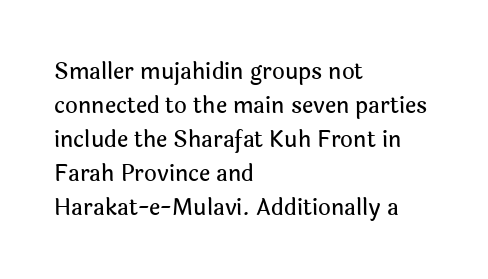
The image shows 22 px text type, upright; set left-aligned, normal line spacing (1.54x), normal letter spacing, not underlined.
